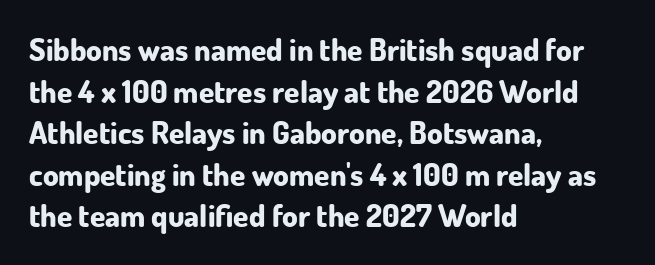
Q: Is the text bold? A: Yes.
Q: Is the text italic (slanted)? A: No, it is upright.
Q: Is the typeface a serif or a sans-serif typeface? A: Sans-serif.
Q: Is the text underlined? A: No.
Q: How is the paragraph aligned? A: Left-aligned.
Q: Is the spacing between letters normal or unusually wide? A: Normal.
Q: Is the spacing between lines tight, normal or loose? A: Normal.
Q: Width (condensed, normal, or wide)? A: Normal.
Q: Stroke contrast? A: Low.
Q: x-height? A: Small.
Q: Monospaced? A: No.
